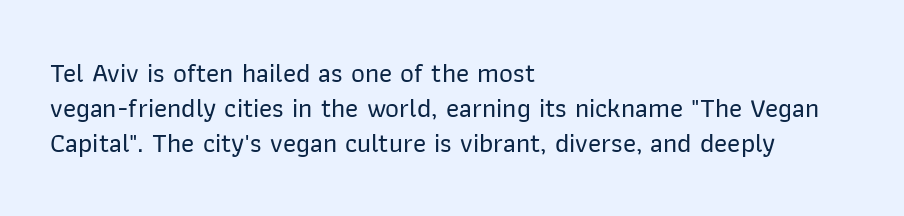
Q: Is the text italic (slanted)? A: No, it is upright.
Q: Is the text underlined? A: No.
Q: How is the paragraph aligned? A: Left-aligned.
Q: Is the spacing between letters normal or unusually wide? A: Normal.
Q: Is the spacing between lines tight, normal or loose? A: Normal.
